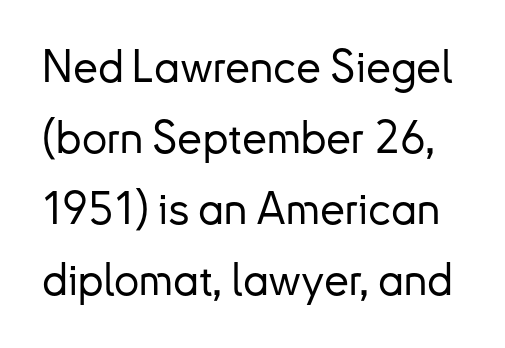
If you measured baseline to baseline, you'd find a middling distance. Anything drawn beneath the words? Only blank space. No italicization has been applied; the sample stays upright. These lines are composed in type without serifs.
